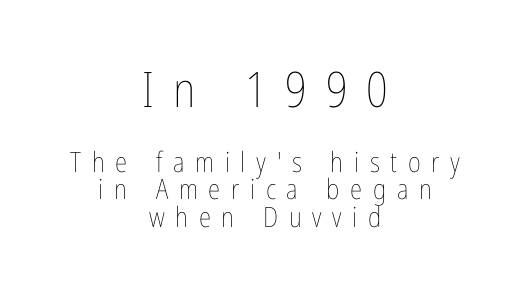
Q: Is the text bold? A: No.
Q: Is the text italic (slanted)? A: No, it is upright.
Q: Is the text underlined? A: No.
Q: How is the paragraph aligned? A: Centered.
Q: Is the spacing between letters normal or unusually wide? A: Unusually wide.
Q: Is the spacing between lines tight, normal or loose? A: Tight.
Q: Which block of text is set in a larger size, the first (top) or the second (bottom)? A: The first (top) one.
Q: Width (condensed, normal, or wide)? A: Condensed.
Q: Stroke contrast? A: Low.
Q: x-height? A: Medium.
Q: Monospaced? A: No.
